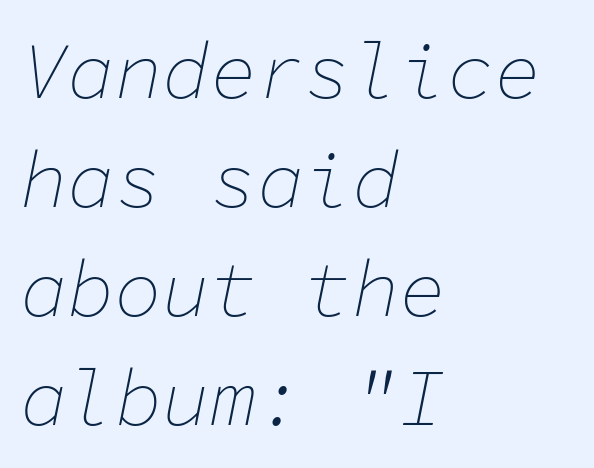
Clear beneath every line of the passage. On a weight scale, this lands at 450 or below. Honestly, the letter spacing is just normal — you wouldn't notice it. The rendering anchors every line to the left-hand side. The typography opts for an oblique posture over an upright one.
